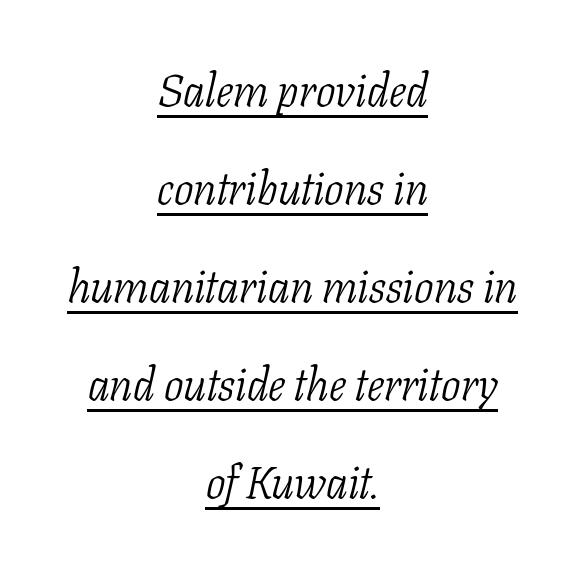
The image shows 46 px light, condensed serif type, italic (leaning right); set centered, loose line spacing (2.13x), normal letter spacing, underlined; low stroke contrast and a medium x-height.
